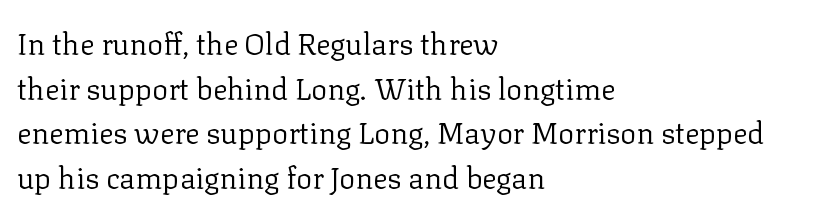
{"serif": "yes", "italic": "no", "bold": "no", "weight": "regular", "width": "normal", "stroke_contrast": "low", "x_height": "medium", "monospaced": "no", "underline": "no", "align": "left", "line_spacing": "normal", "line_spacing_ratio": 1.49, "letter_spacing": "normal", "letter_spacing_em": 0.0, "glyph_px": 30}
